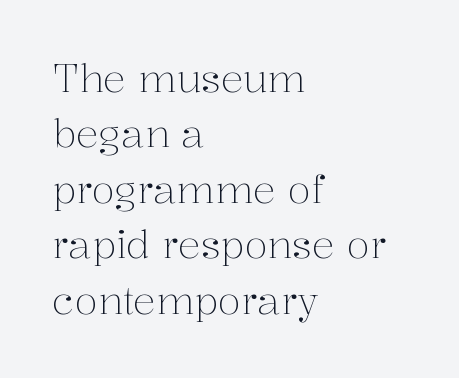
Q: Is the text bold? A: No.
Q: Is the text italic (slanted)? A: No, it is upright.
Q: Is the typeface a serif or a sans-serif typeface? A: Serif.
Q: Is the text underlined? A: No.
Q: How is the paragraph aligned? A: Left-aligned.
Q: Is the spacing between letters normal or unusually wide? A: Normal.
Q: Is the spacing between lines tight, normal or loose? A: Normal.
Q: Width (condensed, normal, or wide)? A: Normal.
Q: Stroke contrast? A: Medium.
Q: x-height? A: Medium.
Q: Monospaced? A: No.
